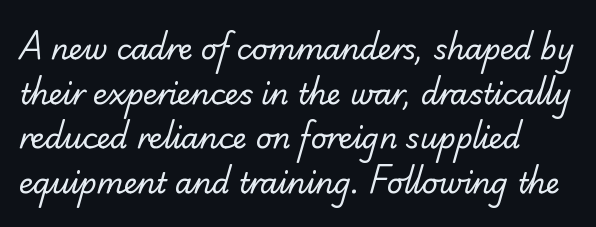
The cut favours lightness, reaching ordinary text weight at its darkest. Caption: multi-line text, flush left, ragged right. This sample has the flowing, uneven cadence of proportional lettering. Quick note: underline off.
